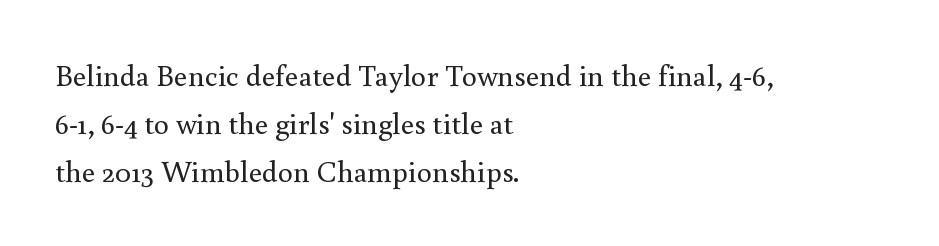
{"serif": "yes", "italic": "no", "bold": "no", "weight": "regular", "width": "normal", "x_height": "small", "monospaced": "no", "underline": "no", "align": "left", "line_spacing": "normal", "line_spacing_ratio": 1.6, "letter_spacing": "normal", "letter_spacing_em": 0.0, "glyph_px": 30}
